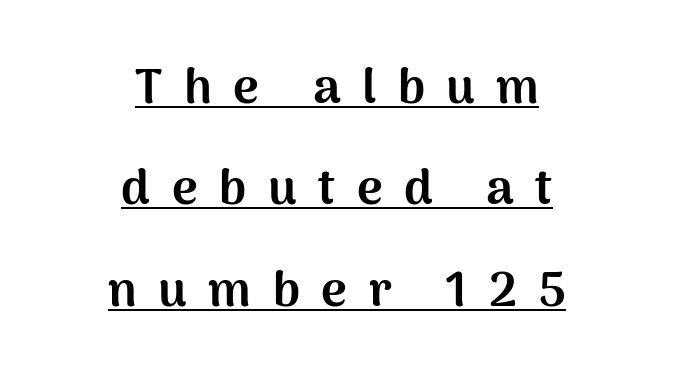
Leading: increased. Nope, not italic — everything's standing straight. Letterform terminals end flat and unadorned throughout the passage. Spacing verdict: proportional, widths tailored to each character. Like a heading marked for emphasis, these lines bear an underscore. The sample has been set heavy, in full bold.
